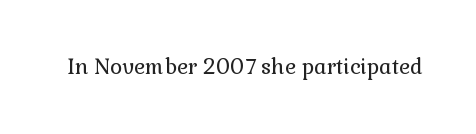
The passage shown is not underscored anywhere. The font's upright variant was chosen for this text. Stems here are at most as thick as an everyday book face. Observe the ordinary spacing: letters are neighbours, not strangers.
